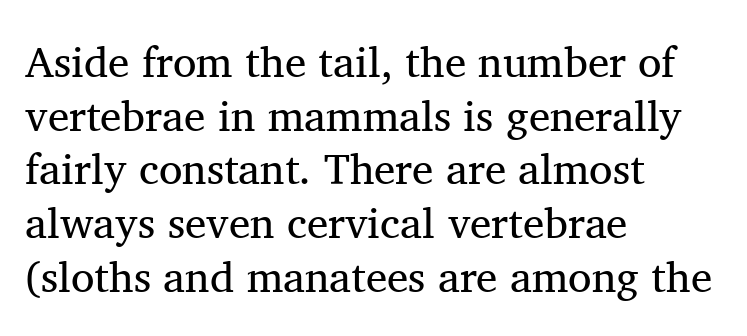
The specimen omits any rule beneath the text block's lines. Old-style or modern, the face here clearly has serifs. Summary of vertical rhythm: regular, with standard interline spacing. Default kerning and tracking; the words read as compact shapes. Is this a fixed-width face? No — the glyphs have proportional, varying widths.
